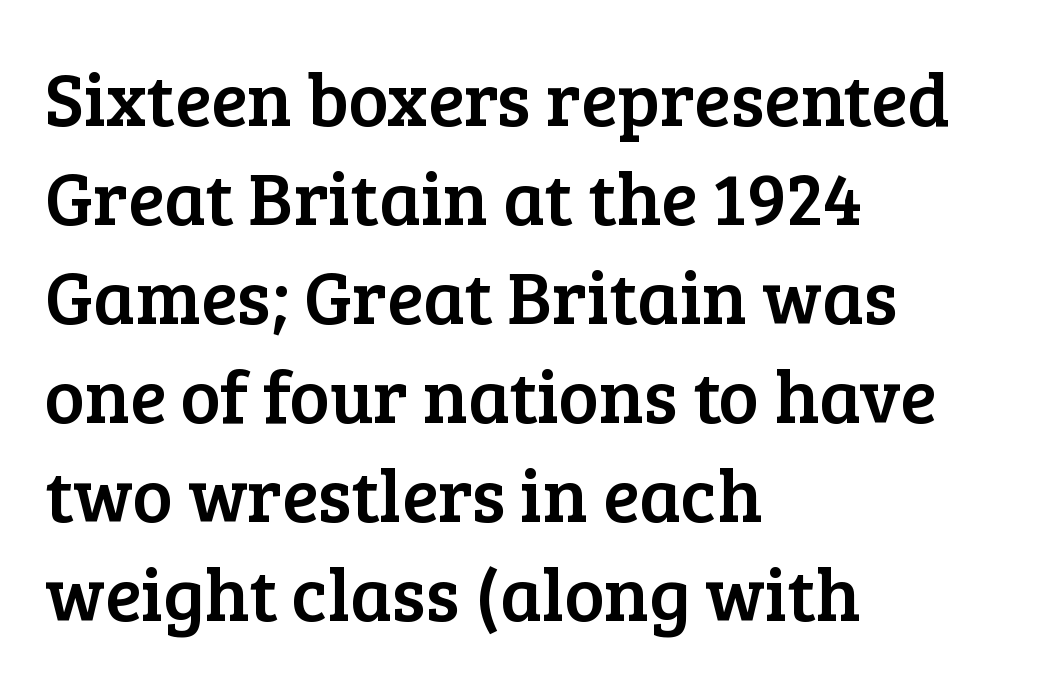
{"serif": "yes", "italic": "no", "width": "normal", "stroke_contrast": "low", "x_height": "medium", "monospaced": "no", "underline": "no", "align": "left", "line_spacing": "normal", "line_spacing_ratio": 1.32, "letter_spacing": "normal", "letter_spacing_em": 0.0, "glyph_px": 75}
